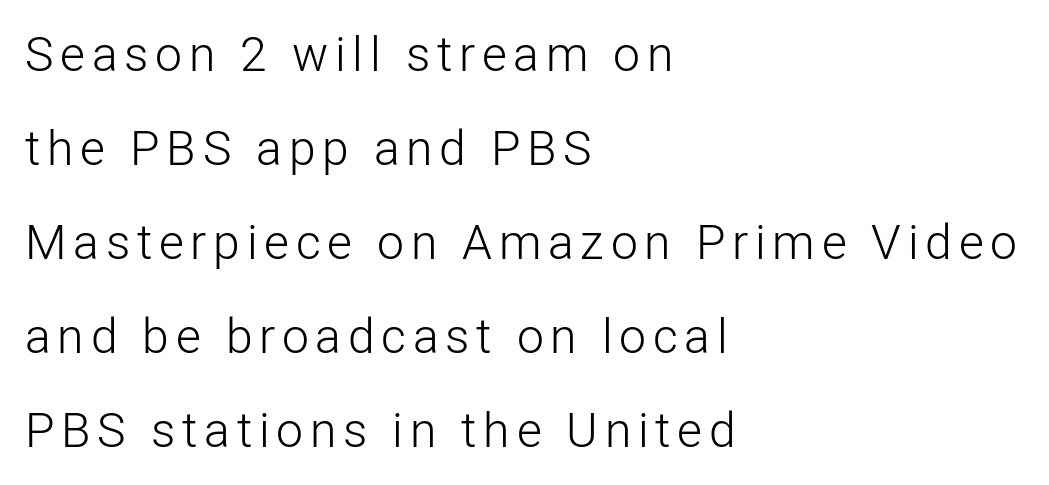
No italicization has been applied; the sample stays upright. Stems here are at most as thick as an everyday book face. Beneath every word, the page is bare. This sample has the flowing, uneven cadence of proportional lettering. Baseline-to-baseline distance is far greater than the letter height.
